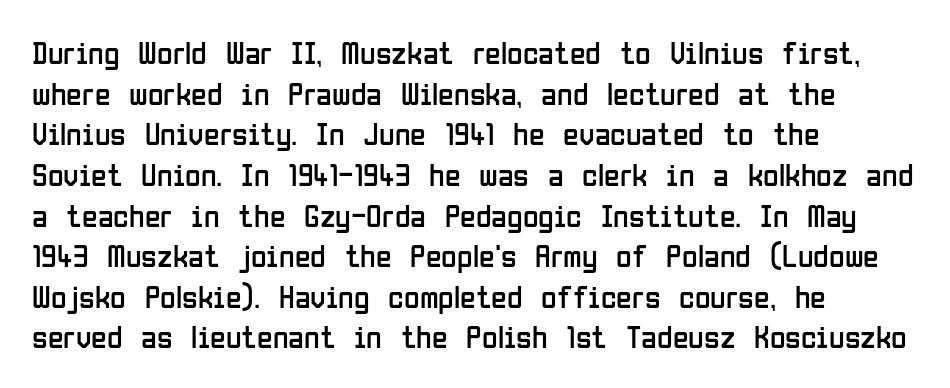
Q: Is the text bold? A: No.
Q: Is the text italic (slanted)? A: No, it is upright.
Q: Is the typeface a serif or a sans-serif typeface? A: Sans-serif.
Q: Is the text underlined? A: No.
Q: How is the paragraph aligned? A: Left-aligned.
Q: Is the spacing between letters normal or unusually wide? A: Normal.
Q: Is the spacing between lines tight, normal or loose? A: Normal.
Q: Width (condensed, normal, or wide)? A: Condensed.
Q: Stroke contrast? A: Low.
Q: x-height? A: Medium.
Q: Monospaced? A: No.
